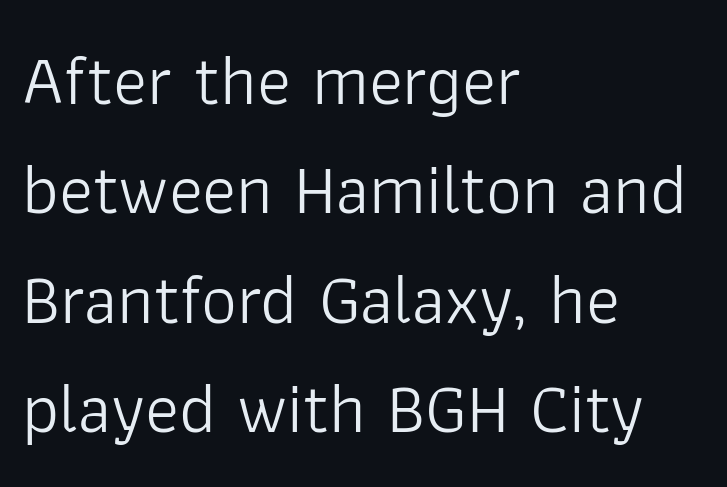
Q: Is the text bold? A: No.
Q: Is the text italic (slanted)? A: No, it is upright.
Q: Is the typeface a serif or a sans-serif typeface? A: Sans-serif.
Q: Is the text underlined? A: No.
Q: How is the paragraph aligned? A: Left-aligned.
Q: Is the spacing between letters normal or unusually wide? A: Normal.
Q: Is the spacing between lines tight, normal or loose? A: Normal.
Q: Width (condensed, normal, or wide)? A: Normal.
Q: Stroke contrast? A: Low.
Q: x-height? A: Medium.
Q: Monospaced? A: No.
